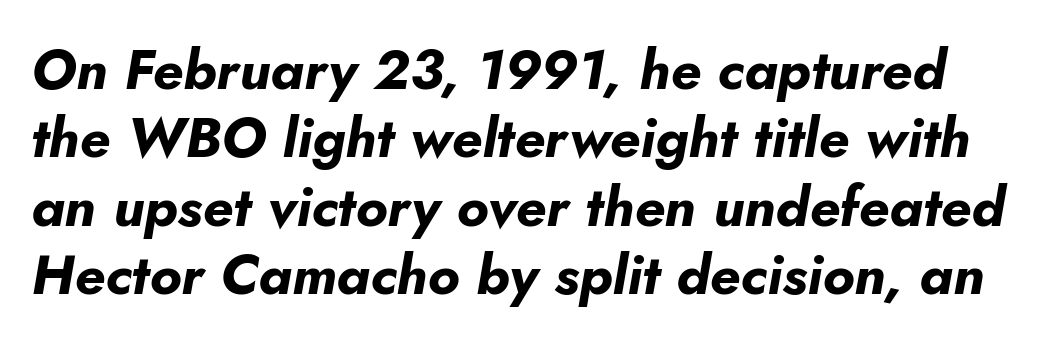
The image shows 56 px bold type, italic (leaning right); set line spacing 1.22x, normal letter spacing, not underlined; low stroke contrast and a small x-height.
